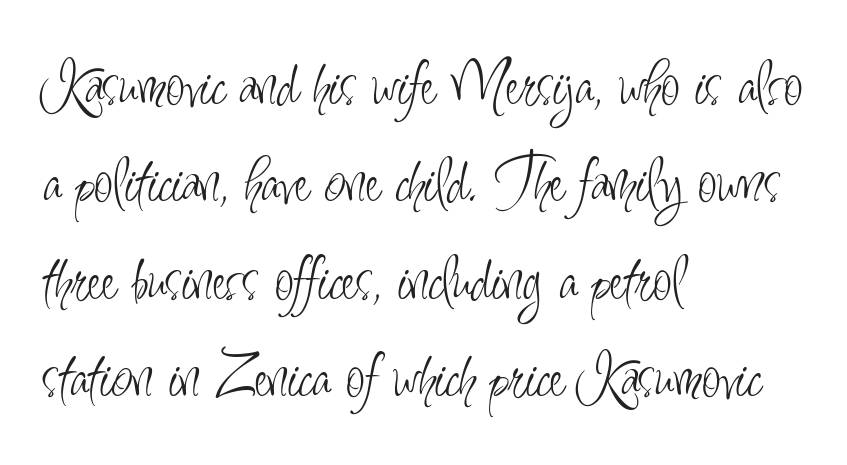
Q: Is the text bold? A: No.
Q: Is the typeface a serif or a sans-serif typeface? A: Sans-serif.
Q: Is the text underlined? A: No.
Q: How is the paragraph aligned? A: Left-aligned.
Q: Is the spacing between letters normal or unusually wide? A: Normal.
Q: Is the spacing between lines tight, normal or loose? A: Normal.
Q: Width (condensed, normal, or wide)? A: Condensed.
Q: Stroke contrast? A: Low.
Q: x-height? A: Small.
Q: Monospaced? A: No.
